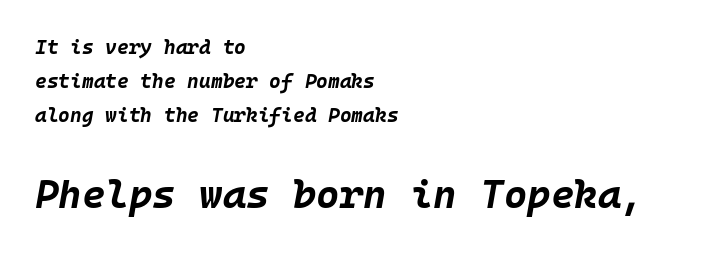
The image shows 40 px bold type, italic (leaning right), monospaced; set left-aligned, line spacing 1.71x, normal letter spacing, not underlined; the second (bottom) block is 2.0x larger; low stroke contrast and a large x-height.
